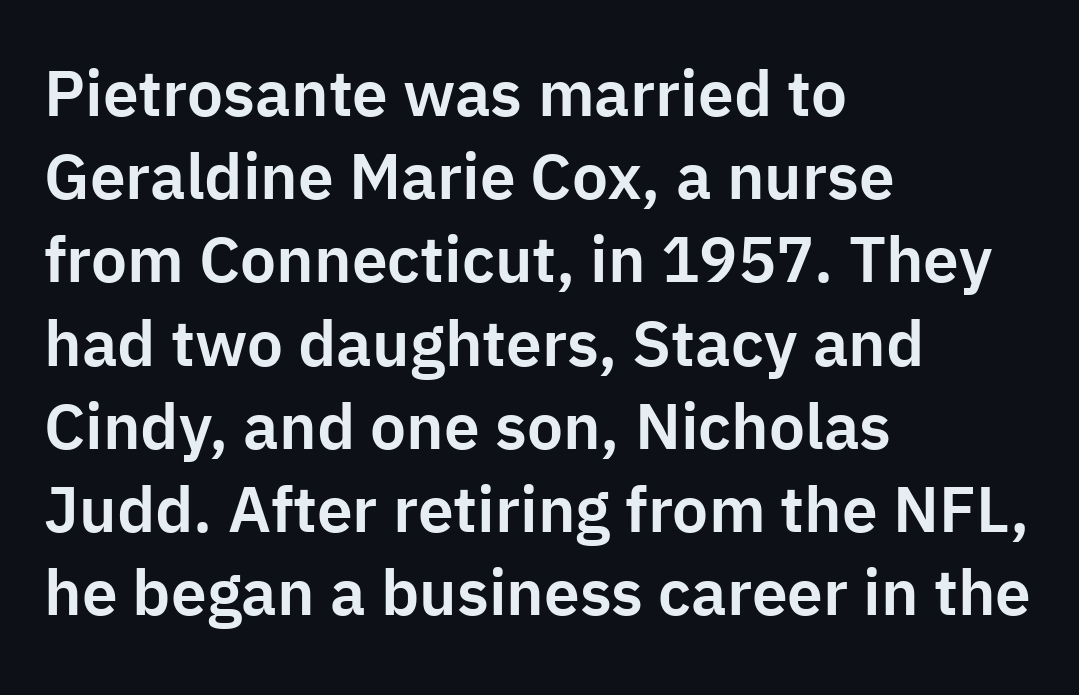
Q: Is the text italic (slanted)? A: No, it is upright.
Q: Is the typeface a serif or a sans-serif typeface? A: Sans-serif.
Q: Is the text underlined? A: No.
Q: How is the paragraph aligned? A: Left-aligned.
Q: Is the spacing between letters normal or unusually wide? A: Normal.
Q: Is the spacing between lines tight, normal or loose? A: Normal.
Q: Width (condensed, normal, or wide)? A: Normal.
Q: Stroke contrast? A: Low.
Q: x-height? A: Medium.
Q: Monospaced? A: No.
